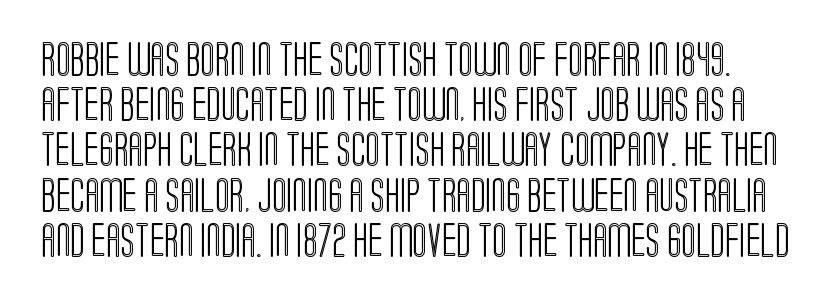
The image shows 34 px condensed type, upright; set normal line spacing (1.33x), normal letter spacing, not underlined; a large x-height.
